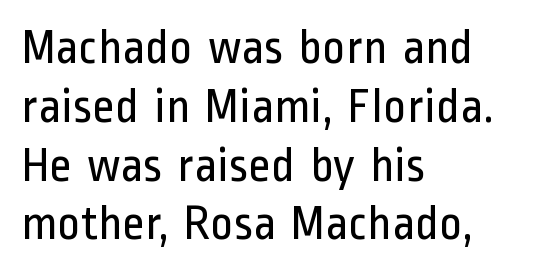
Q: Is the text bold? A: No.
Q: Is the text italic (slanted)? A: No, it is upright.
Q: Is the typeface a serif or a sans-serif typeface? A: Sans-serif.
Q: Is the text underlined? A: No.
Q: How is the paragraph aligned? A: Left-aligned.
Q: Is the spacing between letters normal or unusually wide? A: Normal.
Q: Width (condensed, normal, or wide)? A: Condensed.
Q: Stroke contrast? A: Low.
Q: x-height? A: Medium.
Q: Monospaced? A: No.
